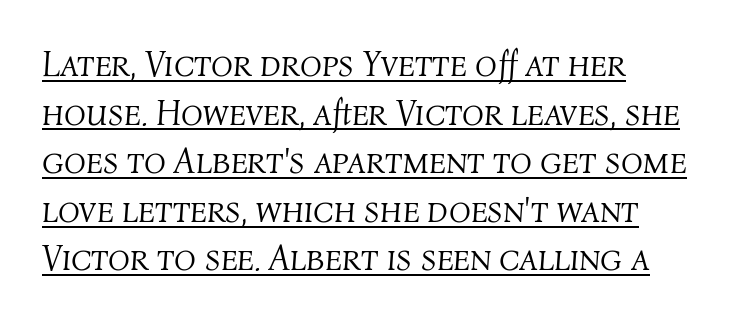
Inter-character spacing is left at the font's built-in metrics. Letters have the restrained weight of plain body copy at most. The string is rendered with underlining switched on. Does the copy run flush right? No — it runs flush left.
